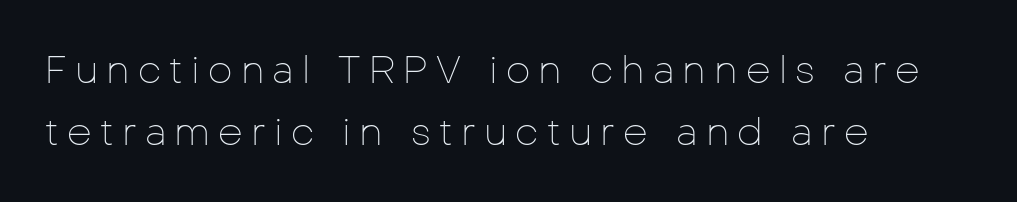
The image shows 39 px thin sans-serif type, upright; set left-aligned, normal line spacing (1.6x), unusually wide letter spacing (+0.21 em), not underlined; low stroke contrast and a medium x-height.
